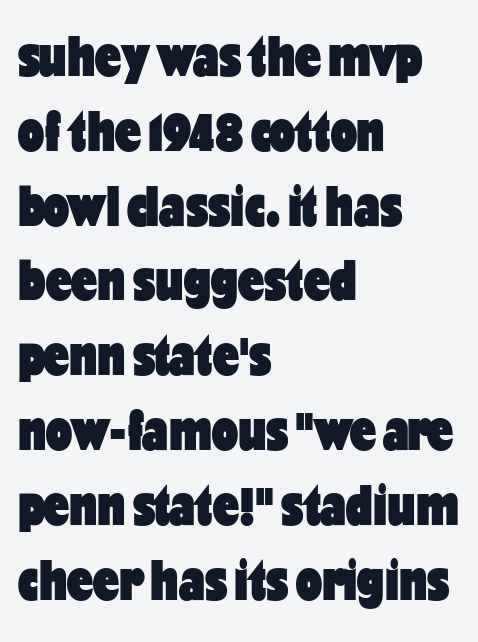
A sans-serif font was chosen for this passage. These lines carry a lot of weight — the face is fully bold. The specimen omits any rule beneath the text block's lines. Here the designer chose a conventional face with non-uniform glyph widths.
